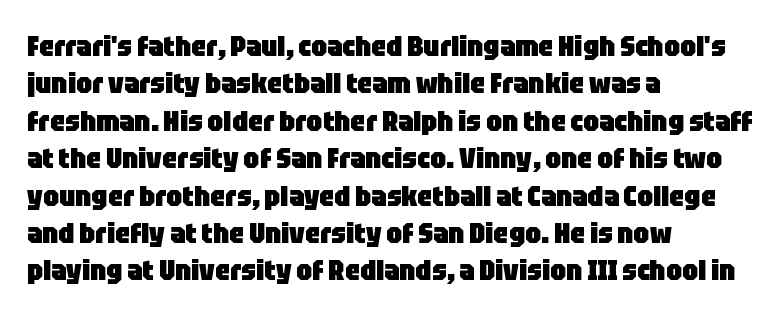
The designer left line spacing at the default. A typesetter would call this proportional, since set widths differ per character. Typeset ragged right — the left edge is the straight one. Posture: upright roman. Honestly, there is no underline to notice here at all. Honestly, the letter spacing is just normal — you wouldn't notice it.
